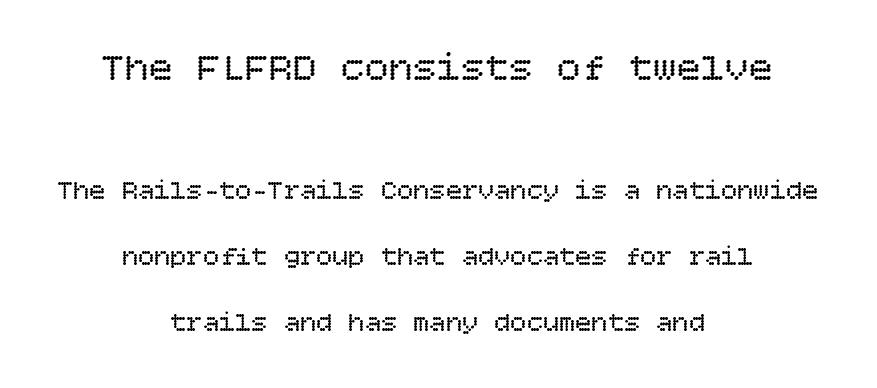
The image shows 40 px regular-weight type, upright; set centered, loose line spacing (2.45x), normal letter spacing, not underlined; the first (top) block is 1.48x larger; low stroke contrast and a large x-height.
